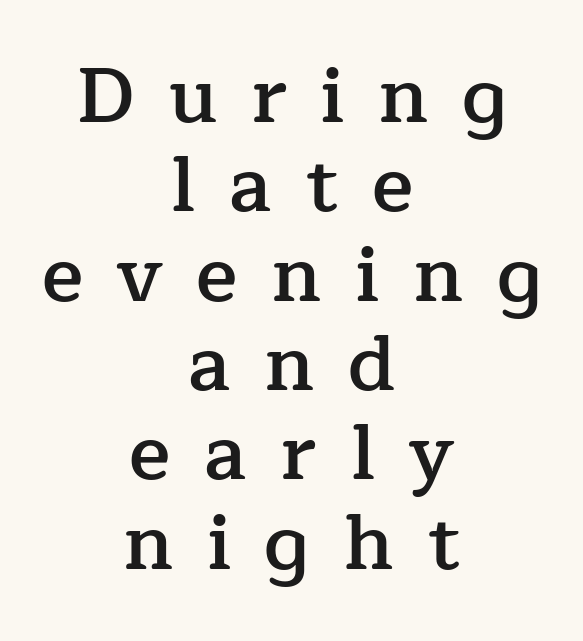
{"serif": "yes", "italic": "no", "bold": "semi", "weight": "semibold", "width": "normal", "stroke_contrast": "low", "x_height": "medium", "monospaced": "no", "underline": "no", "align": "center", "line_spacing_ratio": 1.16, "letter_spacing": "wide", "letter_spacing_em": 0.44, "glyph_px": 77}
